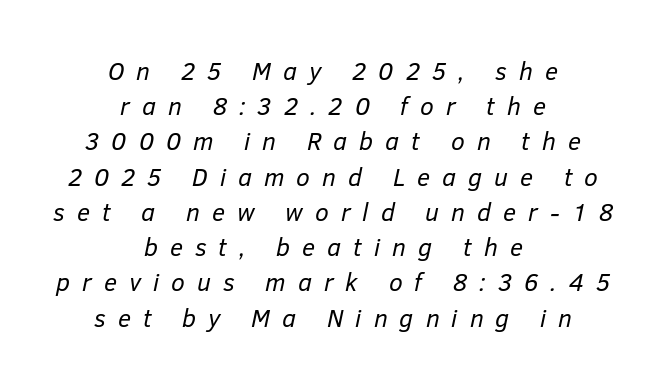
The image shows 25 px text type, italic (leaning right); set centered, normal line spacing (1.41x), unusually wide letter spacing (+0.48 em), not underlined.
